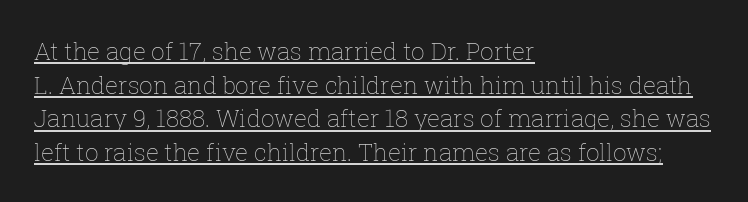
Q: Is the text bold? A: No.
Q: Is the text italic (slanted)? A: No, it is upright.
Q: Is the text underlined? A: Yes.
Q: How is the paragraph aligned? A: Left-aligned.
Q: Is the spacing between letters normal or unusually wide? A: Normal.
Q: Is the spacing between lines tight, normal or loose? A: Normal.
